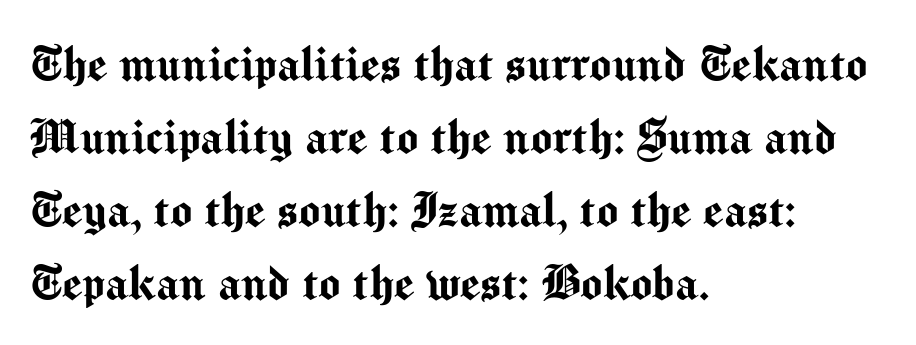
Proportional: the letters do not fall into vertical columns. The designer left line spacing at the default. Note: no serifs on the glyphs. The strip under each line holds only bare page. Words appear dense and cohesive because spacing is normal.
